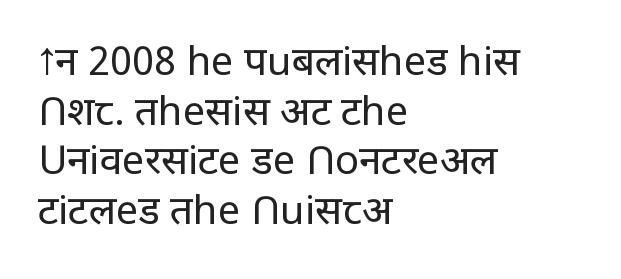
The image shows 40 px regular-weight sans-serif type, upright; set left-aligned, line spacing 1.24x, normal letter spacing, not underlined; low stroke contrast and a large x-height.
